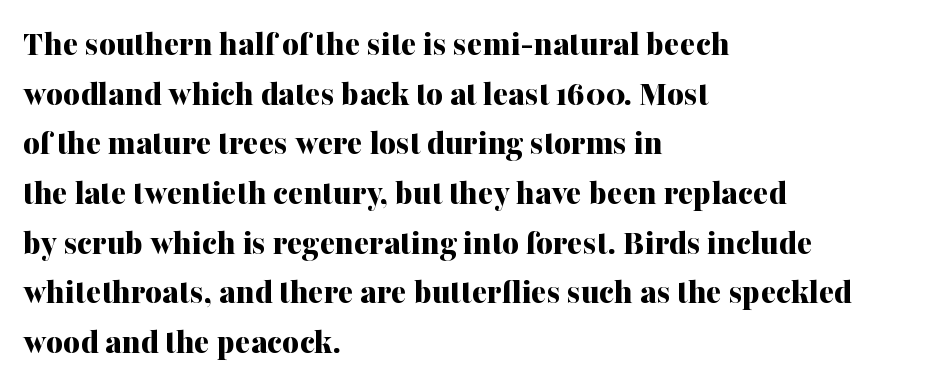
Letterform terminals end in serifs throughout the passage. The space between consecutive lines is moderate. The paragraph shown leans on its left margin. Words appear dense and cohesive because spacing is normal.
